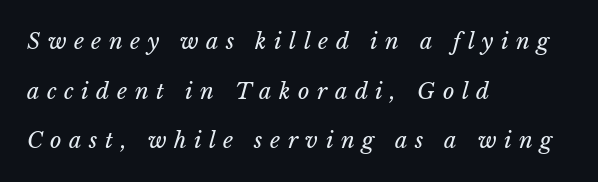
{"bold": "no", "underline": "no", "align": "left", "line_spacing": "loose", "line_spacing_ratio": 2.26, "letter_spacing": "wide", "letter_spacing_em": 0.34, "glyph_px": 22}
